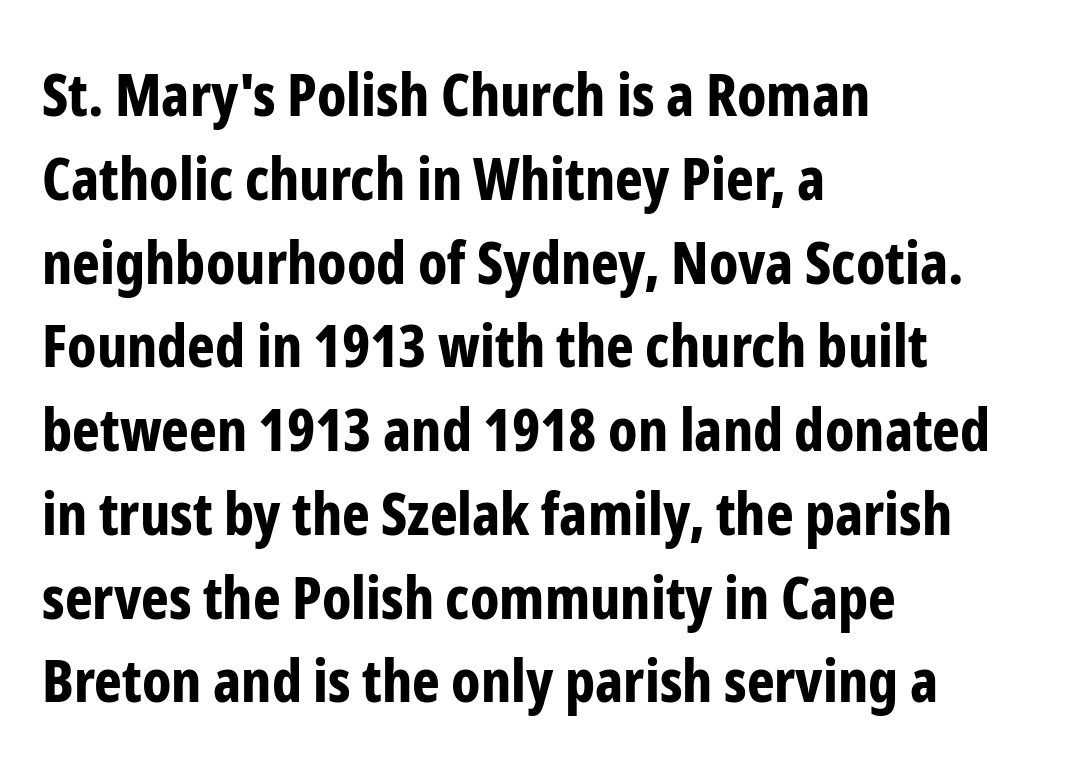
{"serif": "no", "italic": "no", "bold": "yes", "weight": "bold", "width": "condensed", "stroke_contrast": "low", "x_height": "medium", "monospaced": "no", "underline": "no", "align": "left", "line_spacing": "normal", "line_spacing_ratio": 1.42, "letter_spacing": "normal", "letter_spacing_em": 0.0, "glyph_px": 59}
